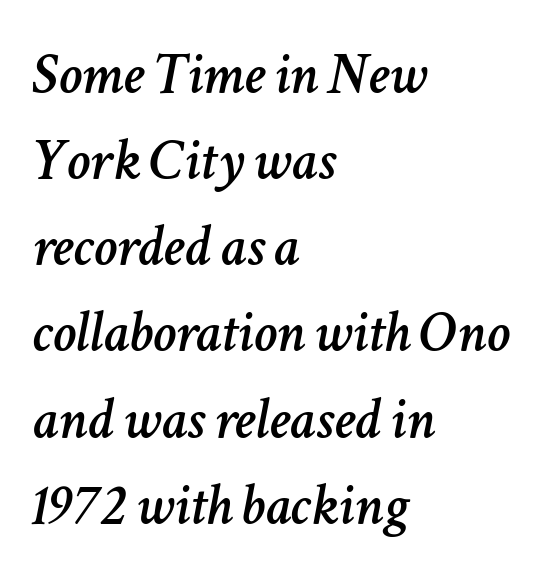
The image shows 59 px text type, italic (leaning right); set left-aligned, normal line spacing (1.46x), normal letter spacing, not underlined; low stroke contrast and a medium x-height.
